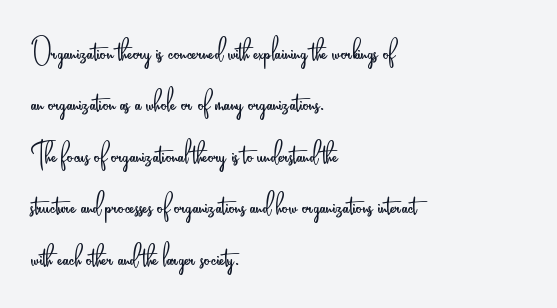
Q: Is the text bold? A: No.
Q: Is the typeface a serif or a sans-serif typeface? A: Sans-serif.
Q: Is the text underlined? A: No.
Q: How is the paragraph aligned? A: Left-aligned.
Q: Is the spacing between letters normal or unusually wide? A: Normal.
Q: Is the spacing between lines tight, normal or loose? A: Normal.
Q: Width (condensed, normal, or wide)? A: Condensed.
Q: Stroke contrast? A: Low.
Q: x-height? A: Small.
Q: Monospaced? A: No.
